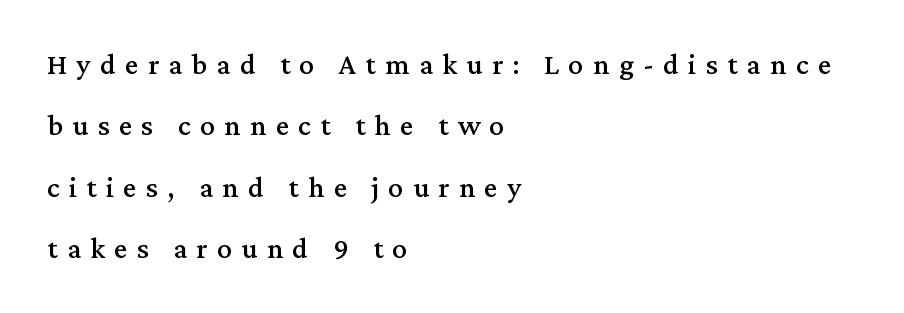
{"serif": "yes", "italic": "no", "width": "normal", "stroke_contrast": "medium", "x_height": "medium", "monospaced": "no", "underline": "no", "align": "left", "line_spacing": "loose", "line_spacing_ratio": 2.05, "letter_spacing": "wide", "letter_spacing_em": 0.31, "glyph_px": 30}
